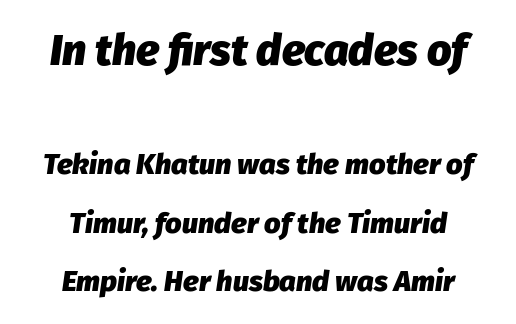
On the weight axis this lands at bold, roughly 700. Default kerning and tracking; the words read as compact shapes. These lines are rendered in a variable-pitch font. Has an underline been added? It has not. The more generous point size was reserved for the upper chunk. One-word summary of the alignment: center.
